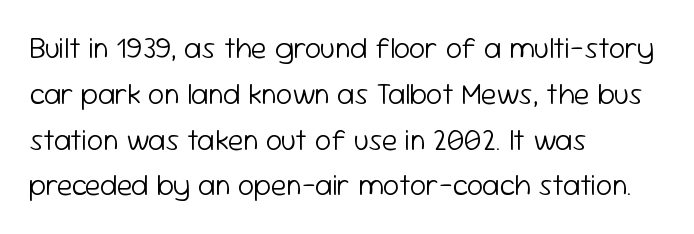
A typesetter would call this proportional, since set widths differ per character. This sample keeps an unexceptional amount of space between lines. The face used here is rendered with its standard letterfit. Where is the straight margin? On the left. The typeface chosen for these lines omits serifs. Unbolded letterforms with no extra heft.
